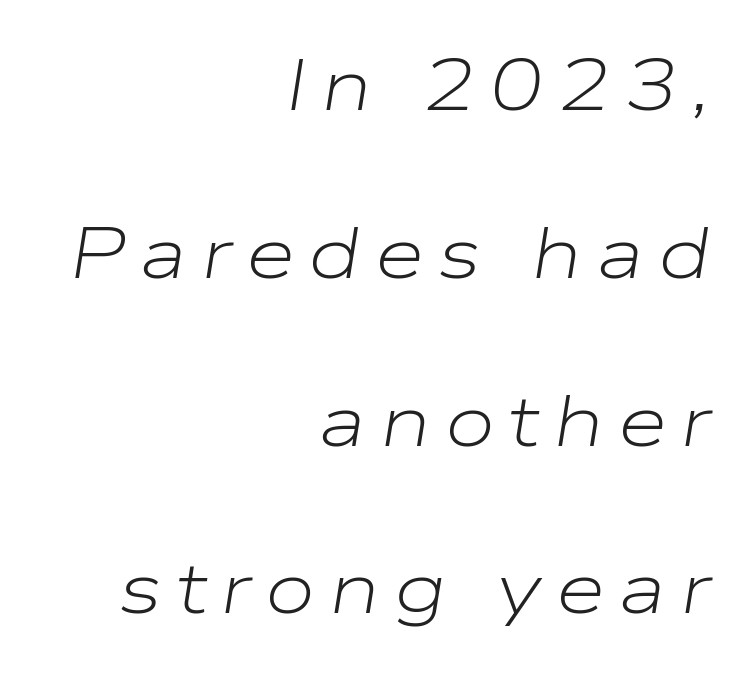
Italic: yes, the glyphs are oblique. You could not count columns in this text — the font is proportionally spaced. Anything drawn beneath the words? Only blank space. Each stroke keeps to a modest, everyday thickness or less.
